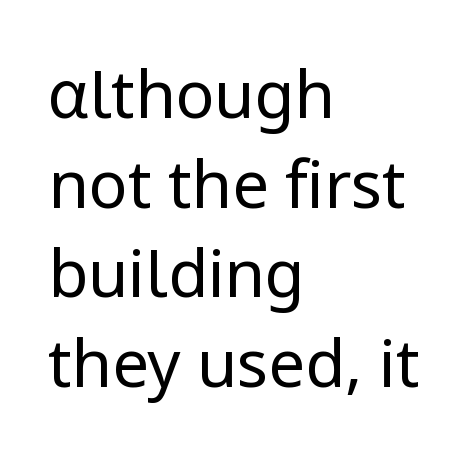
{"serif": "no", "italic": "no", "bold": "no", "weight": "regular", "width": "normal", "stroke_contrast": "low", "x_height": "medium", "monospaced": "no", "underline": "no", "align": "left", "line_spacing": "normal", "line_spacing_ratio": 1.38, "letter_spacing": "normal", "letter_spacing_em": 0.0, "glyph_px": 65}
